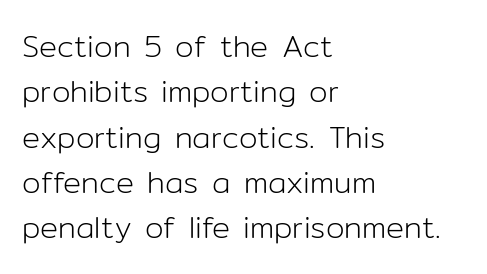
{"serif": "no", "italic": "no", "bold": "no", "weight": "light", "width": "normal", "stroke_contrast": "low", "x_height": "medium", "monospaced": "no", "underline": "no", "align": "left", "line_spacing": "normal", "line_spacing_ratio": 1.51, "letter_spacing": "normal", "letter_spacing_em": 0.0, "glyph_px": 30}
